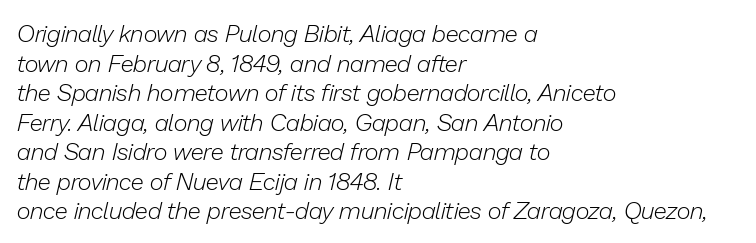
Q: Is the text bold? A: No.
Q: Is the text italic (slanted)? A: Yes, it leans right by about 13 degrees.
Q: Is the text underlined? A: No.
Q: How is the paragraph aligned? A: Left-aligned.
Q: Is the spacing between letters normal or unusually wide? A: Normal.
